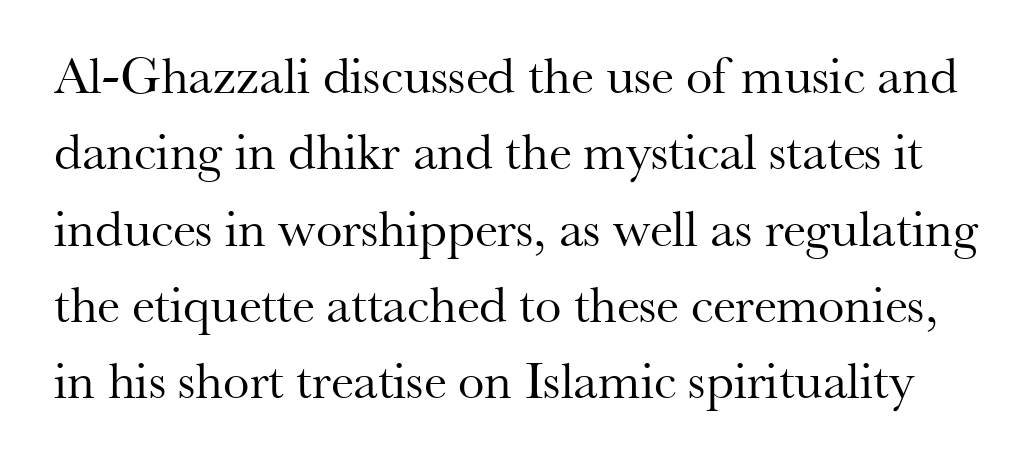
{"serif": "yes", "italic": "no", "bold": "no", "weight": "regular", "width": "normal", "stroke_contrast": "medium", "x_height": "small", "monospaced": "no", "underline": "no", "line_spacing": "normal", "line_spacing_ratio": 1.44, "letter_spacing": "normal", "letter_spacing_em": 0.0, "glyph_px": 53}
